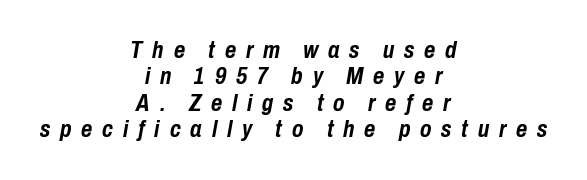
{"italic": "yes", "lean": "right", "slant_degrees": 10, "bold": "yes", "underline": "no", "align": "center", "line_spacing": "tight", "line_spacing_ratio": 1.1, "letter_spacing": "wide", "letter_spacing_em": 0.41, "glyph_px": 24}
